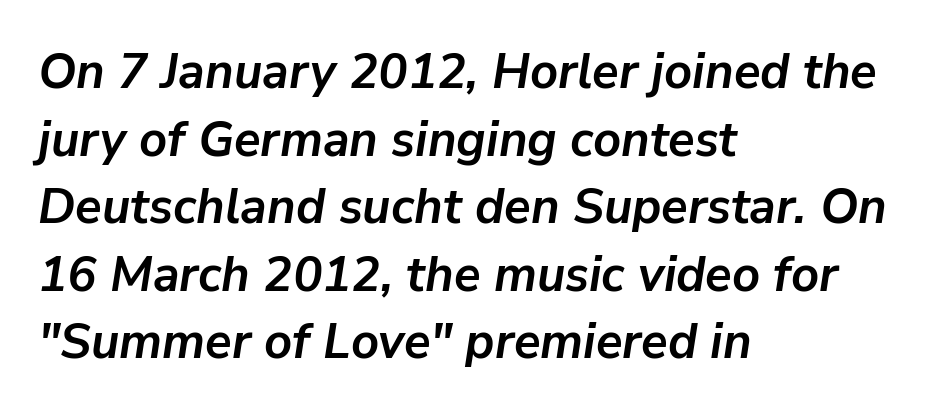
Style check: oblique. Only glyphs here, with clear space below each row. Rows of type keep a routine distance in the vertical direction. Thick stems and heavy bowls — unmistakably bold. Characters follow at the spacing the type designer built in.
